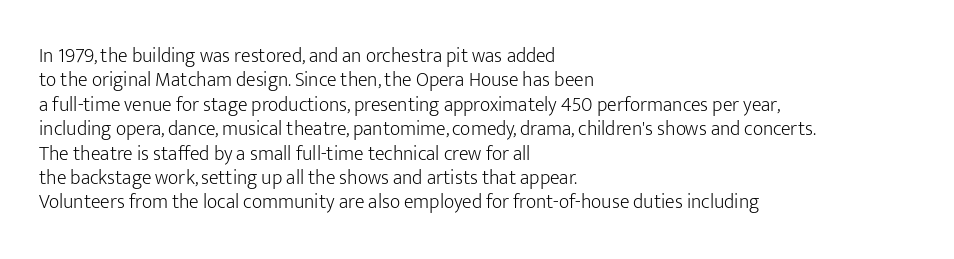
These lines keep a tight, regular rhythm from letter to letter. In CSS terms this would be text-align: left. Weight: in the light-to-regular range. This is roman type, the default non-slanted kind. Decoration check: the copy has no underline.
